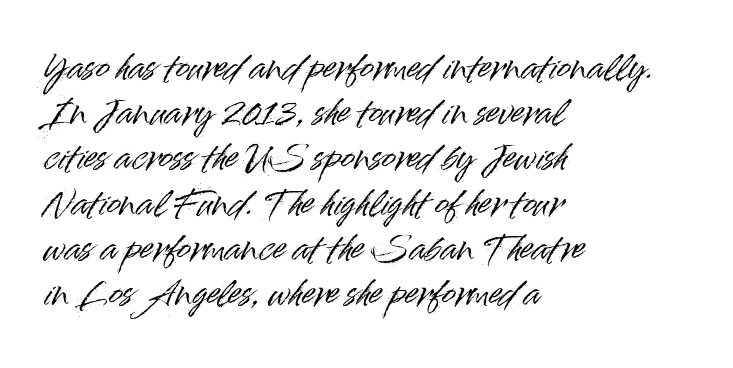
Q: Is the text italic (slanted)? A: Yes.
Q: Is the typeface a serif or a sans-serif typeface? A: Sans-serif.
Q: Is the text underlined? A: No.
Q: How is the paragraph aligned? A: Left-aligned.
Q: Is the spacing between letters normal or unusually wide? A: Normal.
Q: Is the spacing between lines tight, normal or loose? A: Normal.
Q: Width (condensed, normal, or wide)? A: Normal.
Q: Stroke contrast? A: High.
Q: x-height? A: Small.
Q: Monospaced? A: No.
